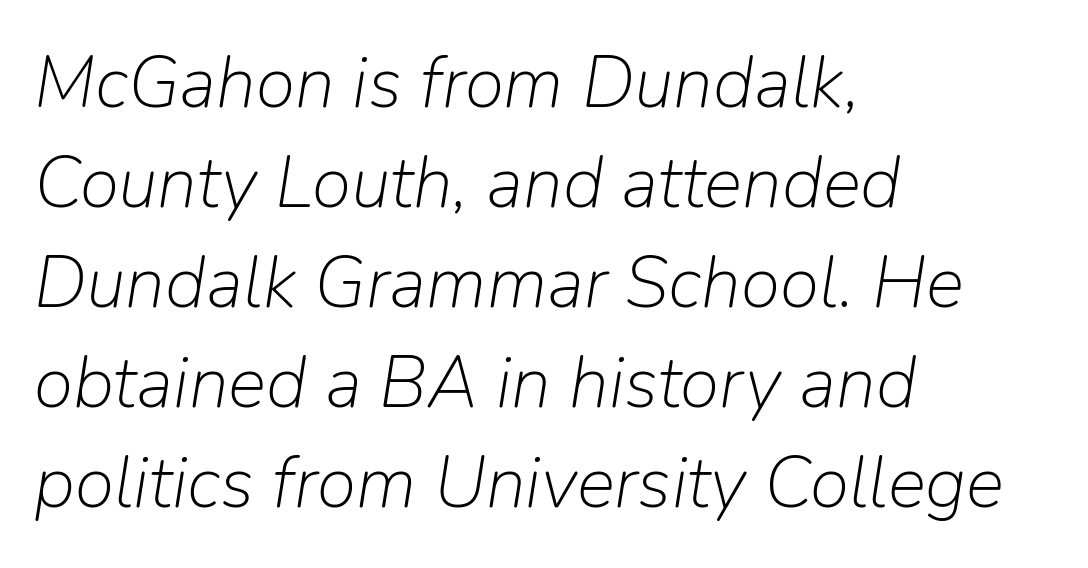
The image shows 72 px light type, italic (leaning right); set left-aligned, normal line spacing (1.39x), normal letter spacing, not underlined; low stroke contrast and a medium x-height.
